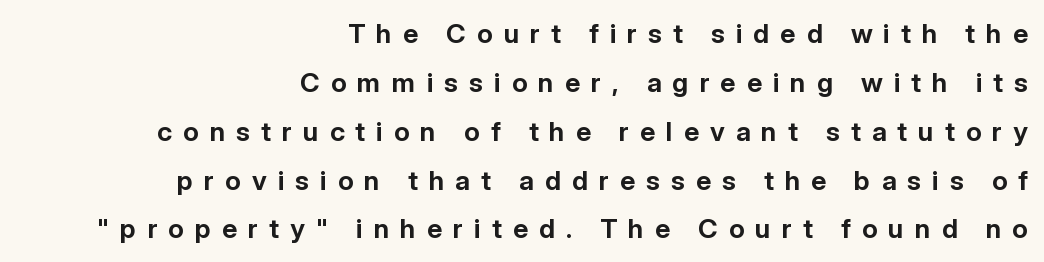
The image shows 27 px bold type, upright; set right-aligned, line spacing 1.81x, unusually wide letter spacing (+0.41 em), not underlined.
